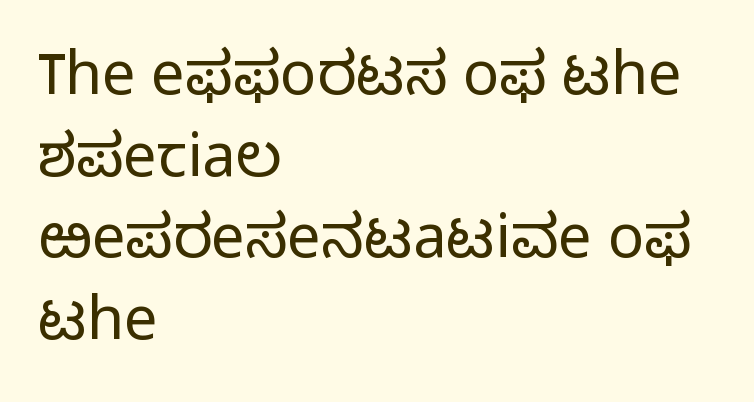
{"serif": "no", "italic": "no", "bold": "no", "weight": "light", "width": "normal", "stroke_contrast": "low", "x_height": "medium", "monospaced": "no", "underline": "no", "align": "left", "line_spacing": "normal", "line_spacing_ratio": 1.36, "letter_spacing": "normal", "letter_spacing_em": 0.0, "glyph_px": 60}
